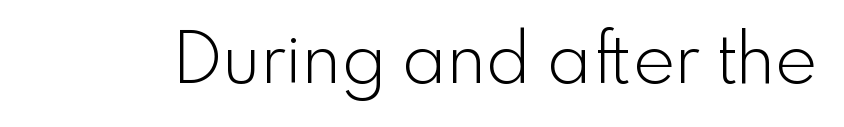
{"serif": "no", "italic": "no", "bold": "no", "weight": "light", "width": "normal", "x_height": "small", "monospaced": "no", "underline": "no", "letter_spacing": "normal", "letter_spacing_em": 0.0, "glyph_px": 71}
